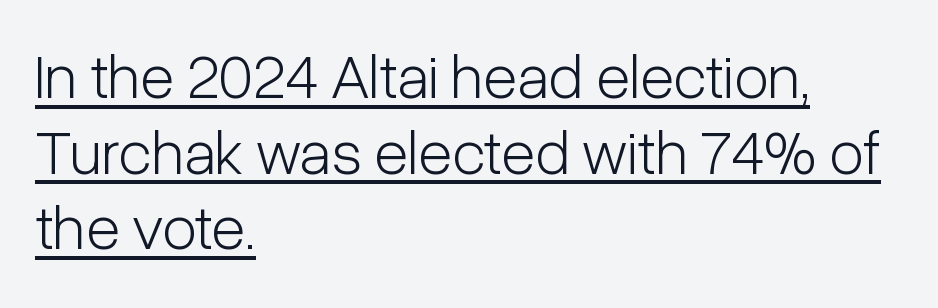
Do the letters lean? They stand straight. Does the copy run flush right? No — it runs flush left. This sample has the flowing, uneven cadence of proportional lettering. Honestly, the underline is the first thing you notice here. No extra tracking has been applied to these lines. Nope, no serifs anywhere on these letters.
